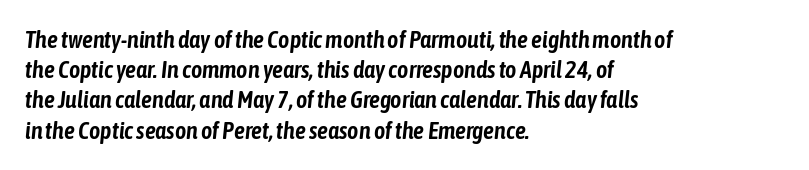
{"italic": "yes", "lean": "right", "slant_degrees": 6, "underline": "no", "align": "left", "line_spacing": "normal", "line_spacing_ratio": 1.26, "letter_spacing": "normal", "letter_spacing_em": 0.0, "glyph_px": 24}
